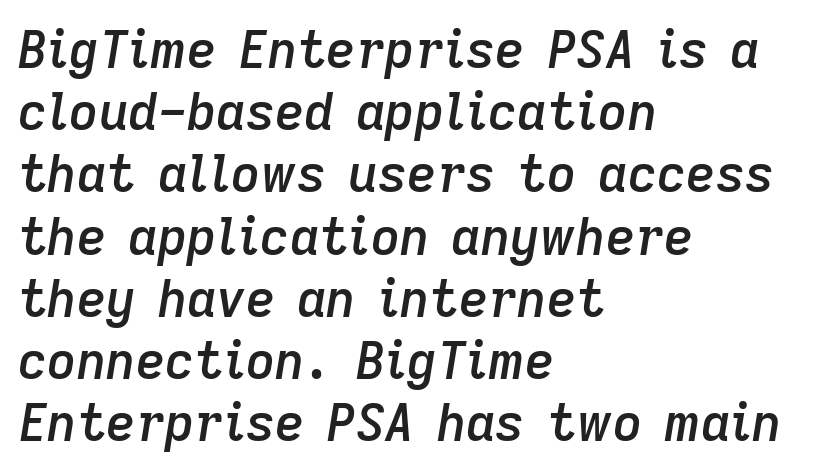
Q: Is the text bold? A: Semi-bold.
Q: Is the text italic (slanted)? A: Yes, it leans right by about 9 degrees.
Q: Is the text underlined? A: No.
Q: How is the paragraph aligned? A: Left-aligned.
Q: Is the spacing between letters normal or unusually wide? A: Normal.
Q: Width (condensed, normal, or wide)? A: Normal.
Q: Stroke contrast? A: Low.
Q: x-height? A: Medium.
Q: Monospaced? A: No.
